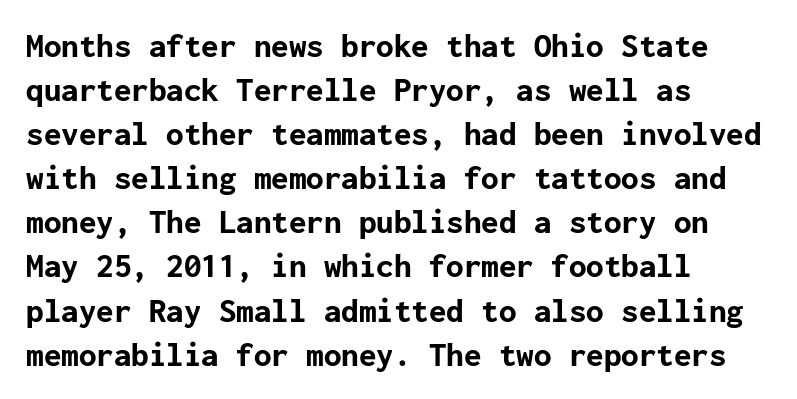
Is there much room between lines? A standard amount, neither cramped nor airy. Vertical strokes here are truly vertical. Unmarked baselines from the first word to the last. Nobody touched the tracking dial on this one. Is the block centered? No — it sits flush against the left margin.
